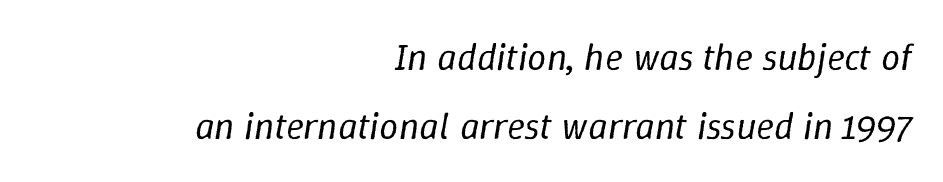
Q: Is the text bold? A: No.
Q: Is the text italic (slanted)? A: Yes, it leans right by about 9 degrees.
Q: Is the text underlined? A: No.
Q: How is the paragraph aligned? A: Right-aligned.
Q: Is the spacing between letters normal or unusually wide? A: Normal.
Q: Width (condensed, normal, or wide)? A: Normal.
Q: Stroke contrast? A: Low.
Q: x-height? A: Medium.
Q: Monospaced? A: No.
